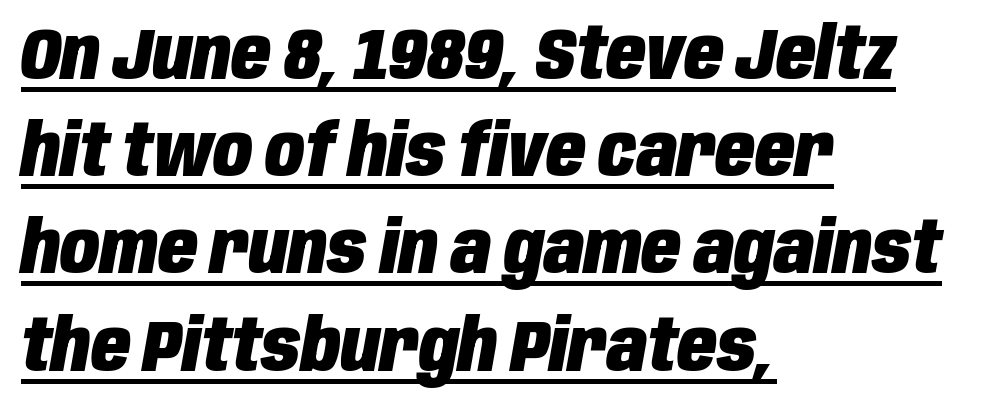
The image shows 72 px heavy, condensed type, italic (leaning right); set left-aligned, normal line spacing (1.35x), normal letter spacing, underlined; low stroke contrast and a large x-height.
